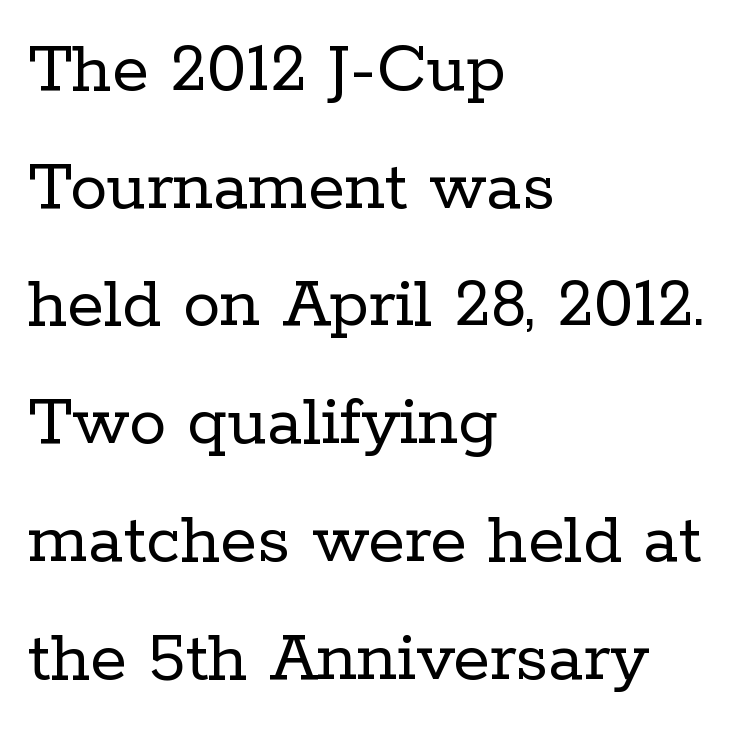
The image shows 75 px regular-weight serif type, upright; set left-aligned, normal line spacing (1.57x), normal letter spacing, not underlined; low stroke contrast and a medium x-height.
